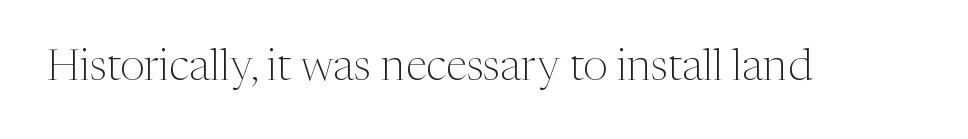
{"serif": "yes", "italic": "no", "bold": "no", "weight": "light", "width": "normal", "stroke_contrast": "medium", "x_height": "medium", "monospaced": "no", "underline": "no", "letter_spacing": "normal", "letter_spacing_em": 0.0, "glyph_px": 44}
